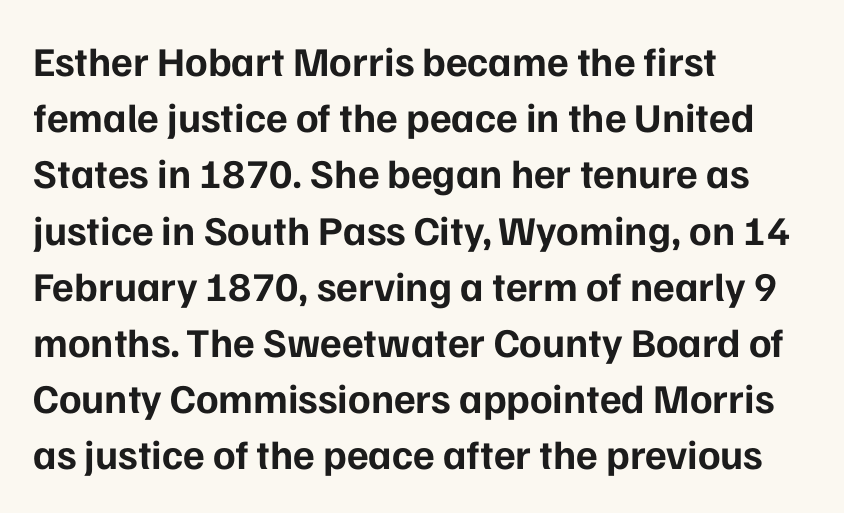
The image shows 41 px bold sans-serif type, upright; set left-aligned, normal line spacing (1.37x), normal letter spacing, not underlined; low stroke contrast and a medium x-height.
